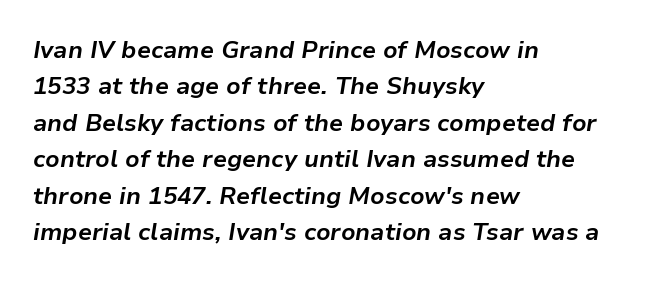
Q: Is the text bold? A: Yes.
Q: Is the text italic (slanted)? A: Yes, it leans right by about 9 degrees.
Q: Is the text underlined? A: No.
Q: How is the paragraph aligned? A: Left-aligned.
Q: Is the spacing between letters normal or unusually wide? A: Normal.
Q: Is the spacing between lines tight, normal or loose? A: Normal.
